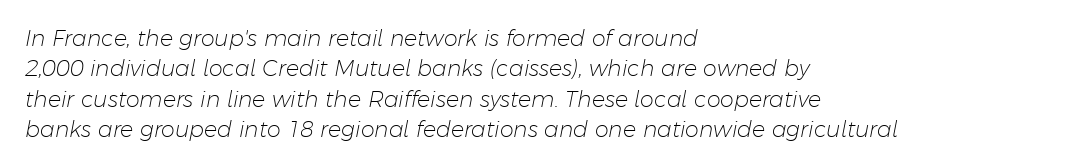
Every character sits at an angle, as italics do. Left-aligned paragraph, ragged on the right. Descenders hang freely into open space. Baseline-to-baseline distance is the conventional proportion of letter height. Does extra space separate the letters? No, they use regular spacing.
